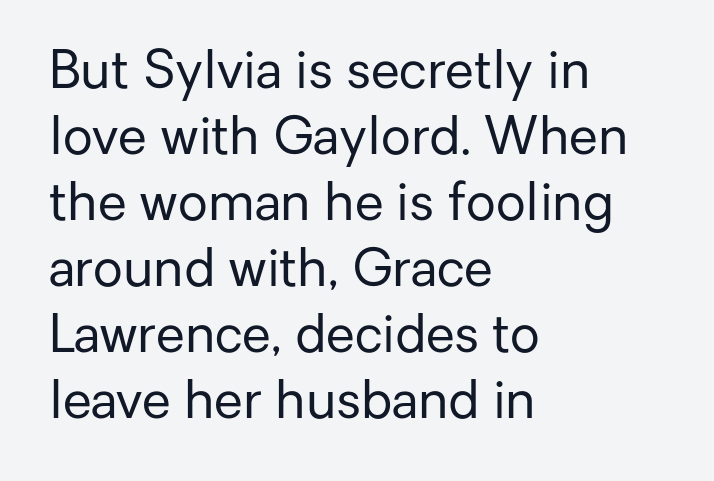
Regarding leading, the lines here are spaced in the standard way. The face used here is proportionally spaced, like ordinary book or web type. Does the lettering tilt? It doesn't — this is upright. Note: no serifs on the glyphs.
